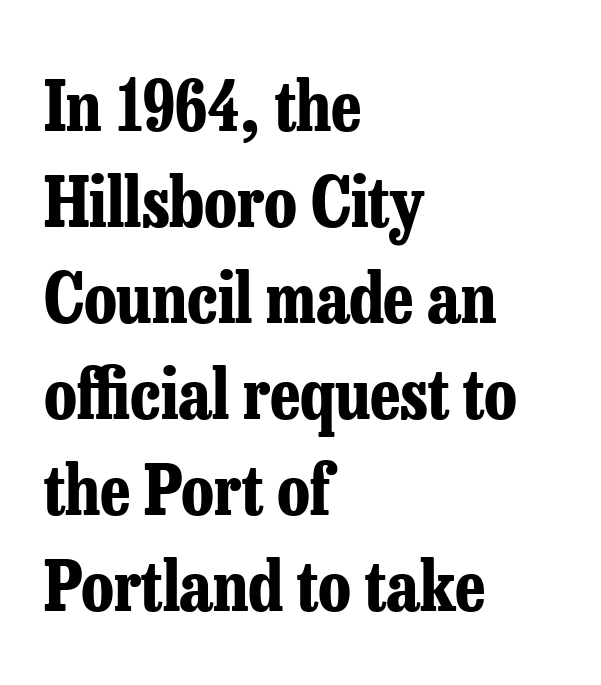
{"serif": "yes", "italic": "no", "bold": "yes", "weight": "bold", "width": "condensed", "stroke_contrast": "low", "x_height": "medium", "monospaced": "no", "underline": "no", "align": "left", "line_spacing": "normal", "line_spacing_ratio": 1.39, "letter_spacing": "normal", "letter_spacing_em": 0.0, "glyph_px": 69}
